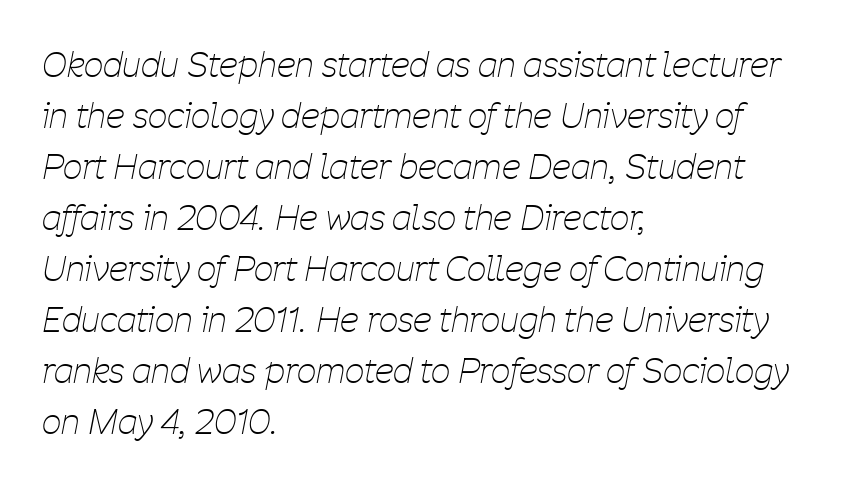
Q: Is the text bold? A: No.
Q: Is the text italic (slanted)? A: Yes, it leans right by about 11 degrees.
Q: Is the text underlined? A: No.
Q: How is the paragraph aligned? A: Left-aligned.
Q: Is the spacing between letters normal or unusually wide? A: Normal.
Q: Is the spacing between lines tight, normal or loose? A: Normal.
Q: Width (condensed, normal, or wide)? A: Condensed.
Q: Stroke contrast? A: Low.
Q: x-height? A: Medium.
Q: Monospaced? A: No.
